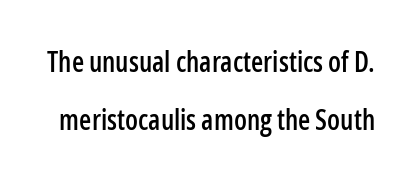
Q: Is the text italic (slanted)? A: No, it is upright.
Q: Is the typeface a serif or a sans-serif typeface? A: Sans-serif.
Q: Is the text underlined? A: No.
Q: Is the spacing between letters normal or unusually wide? A: Normal.
Q: Is the spacing between lines tight, normal or loose? A: Loose.
Q: Width (condensed, normal, or wide)? A: Condensed.
Q: Stroke contrast? A: Low.
Q: x-height? A: Medium.
Q: Monospaced? A: No.
